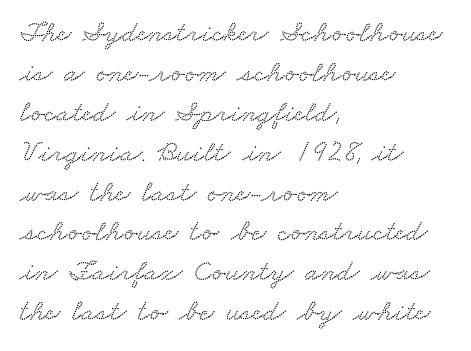
{"serif": "yes", "width": "wide", "stroke_contrast": "low", "x_height": "small", "monospaced": "no", "underline": "no", "align": "left", "line_spacing": "normal", "line_spacing_ratio": 1.33, "letter_spacing": "normal", "letter_spacing_em": 0.0, "glyph_px": 30}
